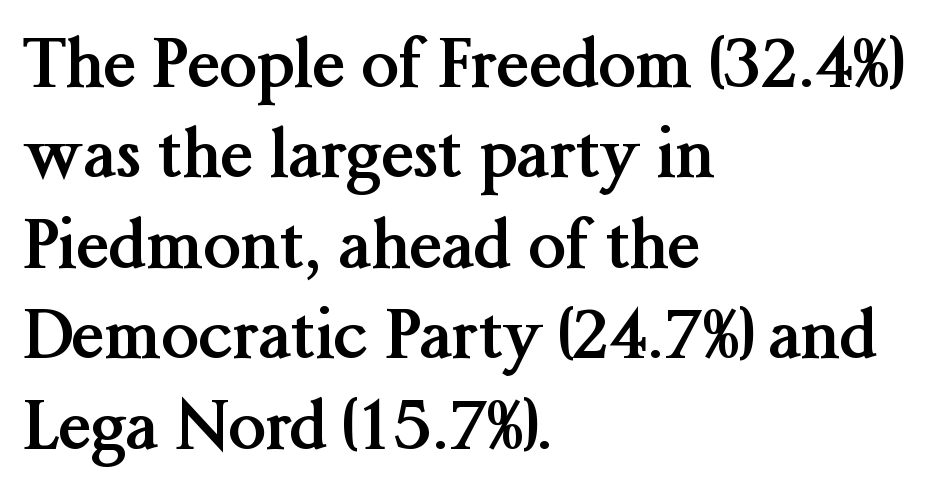
{"serif": "yes", "italic": "no", "bold": "yes", "weight": "semibold", "width": "normal", "stroke_contrast": "medium", "x_height": "medium", "monospaced": "no", "underline": "no", "align": "left", "line_spacing": "normal", "line_spacing_ratio": 1.35, "letter_spacing": "normal", "letter_spacing_em": 0.0, "glyph_px": 67}
